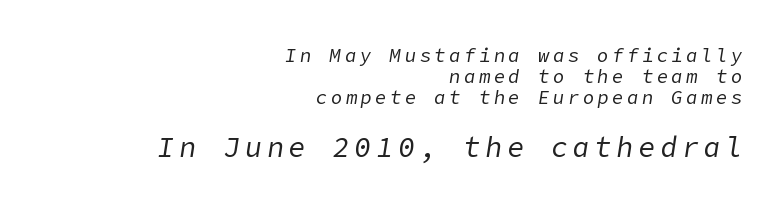
{"italic": "yes", "lean": "right", "slant_degrees": 9, "bold": "no", "weight": "regular", "width": "normal", "stroke_contrast": "low", "x_height": "medium", "underline": "no", "align": "right", "line_spacing": "tight", "line_spacing_ratio": 1.11, "larger_block": "second", "size_ratio": 1.47, "glyph_px": 28}
